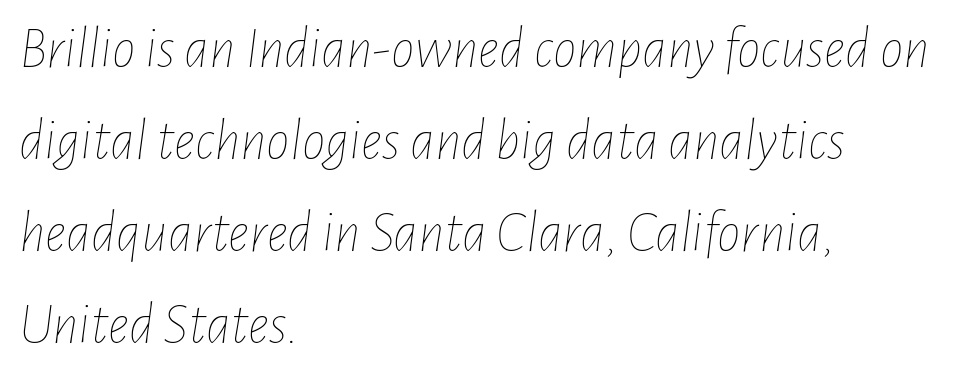
{"italic": "yes", "lean": "right", "slant_degrees": 7, "bold": "no", "weight": "thin", "width": "condensed", "stroke_contrast": "low", "x_height": "medium", "monospaced": "no", "underline": "no", "align": "left", "line_spacing": "normal", "line_spacing_ratio": 1.56, "letter_spacing": "normal", "letter_spacing_em": 0.0, "glyph_px": 59}
